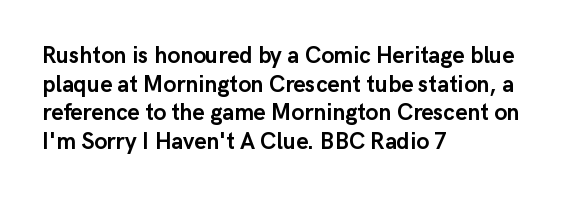
The image shows 23 px bold type, upright; set left-aligned, normal line spacing (1.25x), normal letter spacing, not underlined.
